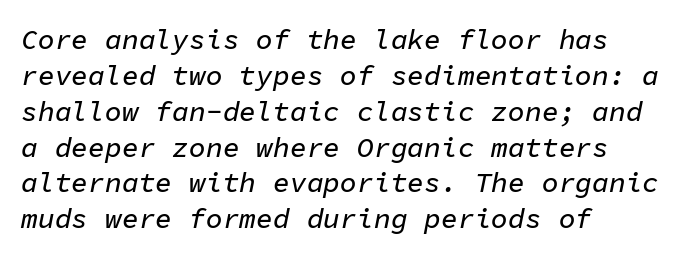
Q: Is the text italic (slanted)? A: Yes, it leans right by about 11 degrees.
Q: Is the text underlined? A: No.
Q: How is the paragraph aligned? A: Left-aligned.
Q: Is the spacing between letters normal or unusually wide? A: Normal.
Q: Is the spacing between lines tight, normal or loose? A: Normal.
Q: Width (condensed, normal, or wide)? A: Normal.
Q: Stroke contrast? A: Low.
Q: x-height? A: Medium.
Q: Monospaced? A: Yes.
